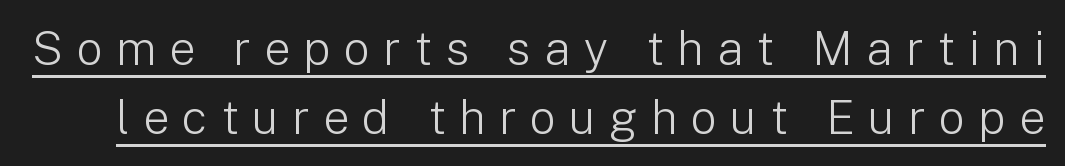
The image shows 47 px light sans-serif type, upright; set normal line spacing (1.47x), unusually wide letter spacing (+0.28 em), underlined; low stroke contrast and a medium x-height.
